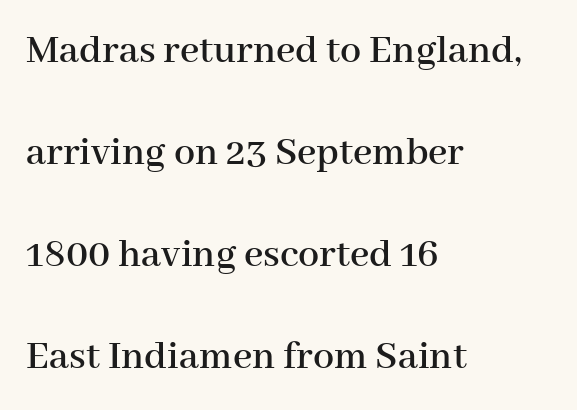
The image shows 42 px serif type, upright; set left-aligned, loose line spacing (2.43x), normal letter spacing, not underlined; high stroke contrast and a medium x-height.
